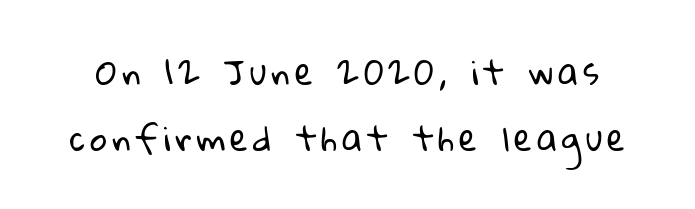
No letter is thick-stroked: the sample isn't bold. The passage shown is typed in a proportional face where columns would drift. Does the leading feel generous? Absolutely, it's lavish. This is sans-serif lettering, the kind often seen on screens and signage. The zone under the glyphs is completely vacant.
